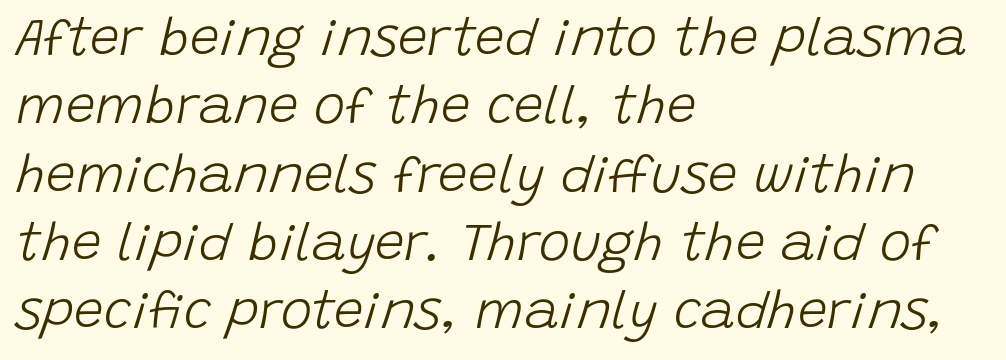
The image shows 53 px light type, italic (leaning right); set left-aligned, normal line spacing (1.29x), normal letter spacing, not underlined; low stroke contrast and a large x-height.
